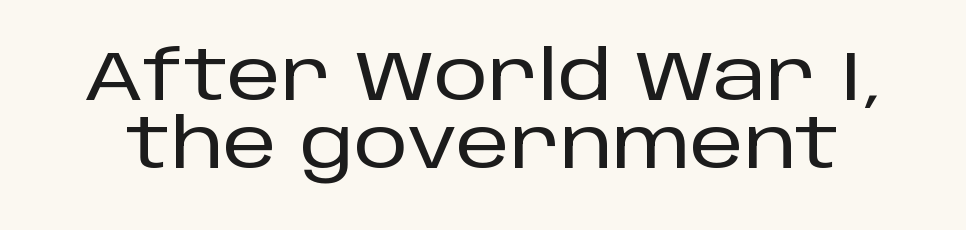
{"serif": "no", "italic": "no", "width": "normal", "stroke_contrast": "low", "x_height": "large", "monospaced": "no", "underline": "no", "line_spacing": "tight", "line_spacing_ratio": 1.0, "letter_spacing": "normal", "letter_spacing_em": 0.0, "glyph_px": 68}
